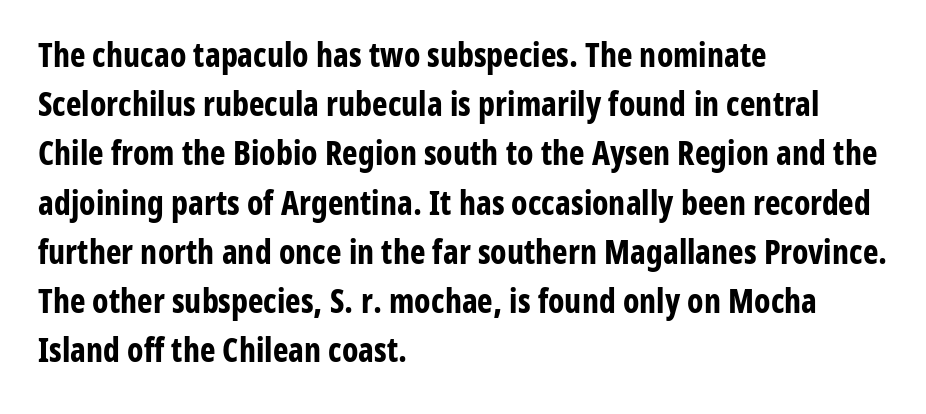
{"serif": "no", "italic": "no", "bold": "yes", "weight": "bold", "width": "condensed", "stroke_contrast": "low", "x_height": "medium", "monospaced": "no", "underline": "no", "align": "left", "line_spacing": "normal", "line_spacing_ratio": 1.49, "letter_spacing": "normal", "letter_spacing_em": 0.0, "glyph_px": 33}
